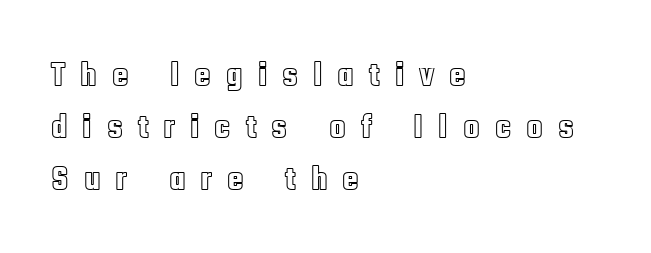
Q: Is the text italic (slanted)? A: No, it is upright.
Q: Is the text underlined? A: No.
Q: How is the paragraph aligned? A: Left-aligned.
Q: Is the spacing between letters normal or unusually wide? A: Unusually wide.
Q: Is the spacing between lines tight, normal or loose? A: Normal.
Q: Width (condensed, normal, or wide)? A: Condensed.
Q: x-height? A: Large.
Q: Monospaced? A: No.
